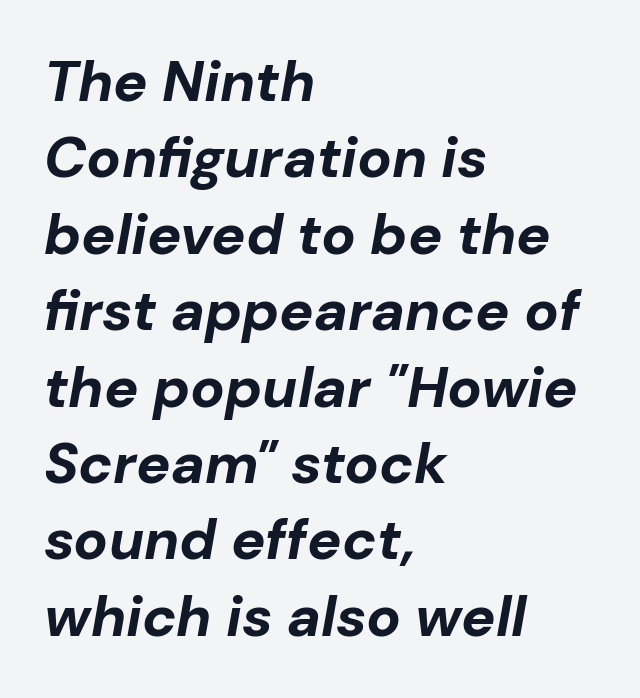
Q: Is the text bold? A: Yes.
Q: Is the text italic (slanted)? A: Yes, it leans right by about 10 degrees.
Q: Is the text underlined? A: No.
Q: How is the paragraph aligned? A: Left-aligned.
Q: Is the spacing between letters normal or unusually wide? A: Normal.
Q: Is the spacing between lines tight, normal or loose? A: Normal.
Q: Width (condensed, normal, or wide)? A: Normal.
Q: Stroke contrast? A: Low.
Q: x-height? A: Medium.
Q: Monospaced? A: No.
